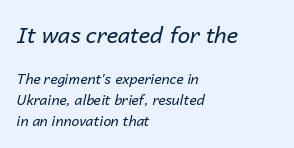
{"italic": "yes", "lean": "right", "slant_degrees": 14, "bold": "no", "underline": "no", "align": "left", "line_spacing": "normal", "line_spacing_ratio": 1.48, "letter_spacing": "normal", "letter_spacing_em": 0.0, "larger_block": "first", "size_ratio": 1.57, "glyph_px": 22}
